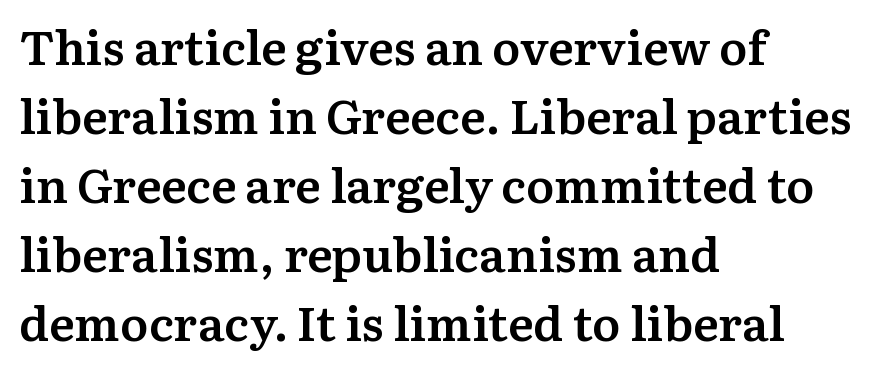
Just letters on the line, the space beneath them empty. The passage is arranged the way most books set body copy — flush left. Serif or sans? Serif — the stroke terminals have little feet. The passage shown is semibold, sitting just below true bold. Note the varied advance widths — an 'i' is clearly narrower than an 'm'.
